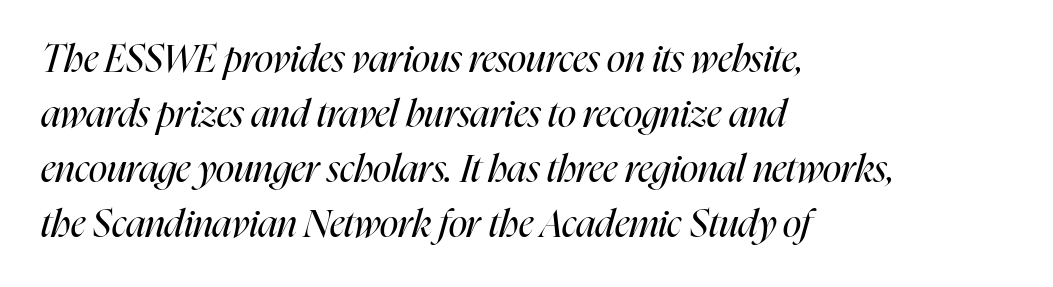
Weight class: somewhere from thin through regular. Is this a fixed-width face? No — the glyphs have proportional, varying widths. Where is the straight margin? On the left. This rendering leaves character spacing at its baseline value. Evenly set lines give the paragraph a standard silhouette.
